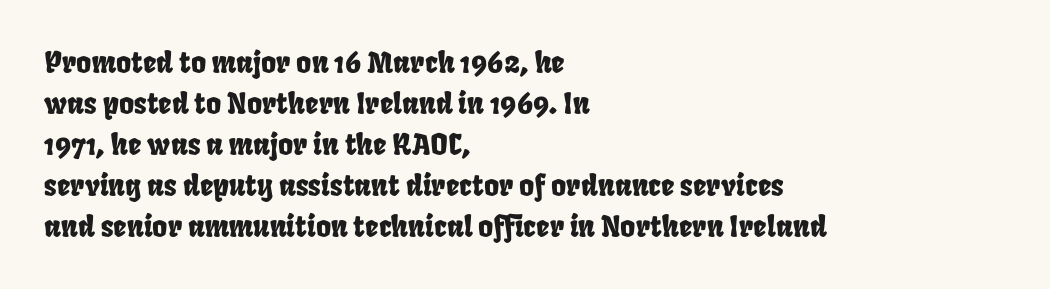
Check under the words: just untouched page. The rendering uses natural spacing where letterforms have individual widths. Rows of type keep a routine distance in the vertical direction. The type is set solid horizontally, with unmodified tracking.
